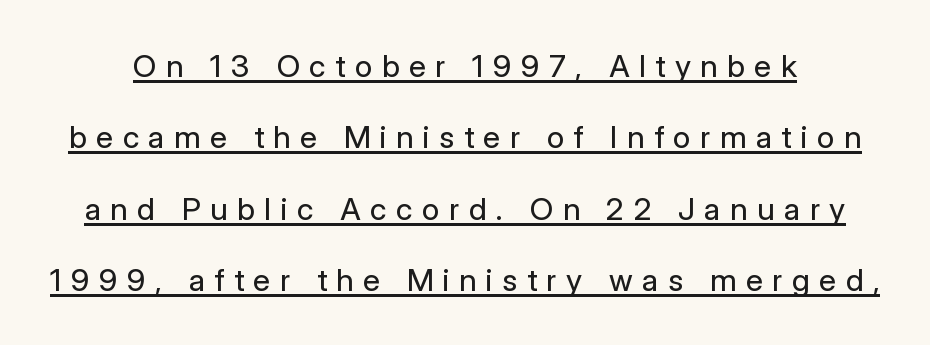
{"serif": "no", "italic": "no", "bold": "no", "weight": "regular", "width": "normal", "stroke_contrast": "low", "x_height": "medium", "monospaced": "no", "underline": "yes", "line_spacing": "loose", "line_spacing_ratio": 2.3, "letter_spacing": "wide", "letter_spacing_em": 0.31, "glyph_px": 31}
